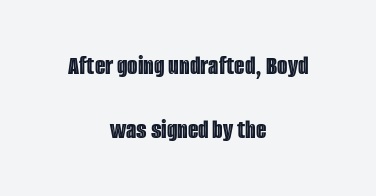
The image shows 27 px text type, upright; set centered, loose line spacing (2.36x), normal letter spacing, not underlined.
